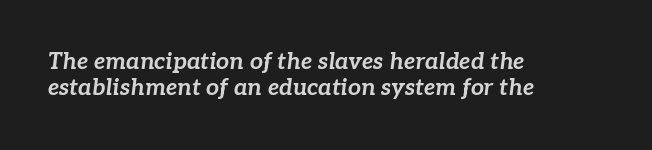
Underlining? Definitely not there. In terms of leading, this rendering errs on the cramped side. A student would call this left alignment; a typographer would say flush left, rag right. Nothing unusual about the tracking: characters are spaced as the font intends. Emphasis by weight is at full strength: bold.
